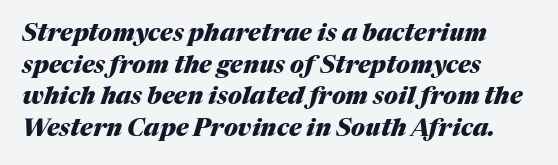
The area under the type is left untouched. The gaps between neighbouring characters are ordinary and unremarkable. Teacher's note: observe the even left margin — that is flush-left alignment. Looking at the ascenders, they clearly lean. Strokes here are thick enough to call this a true bold.
